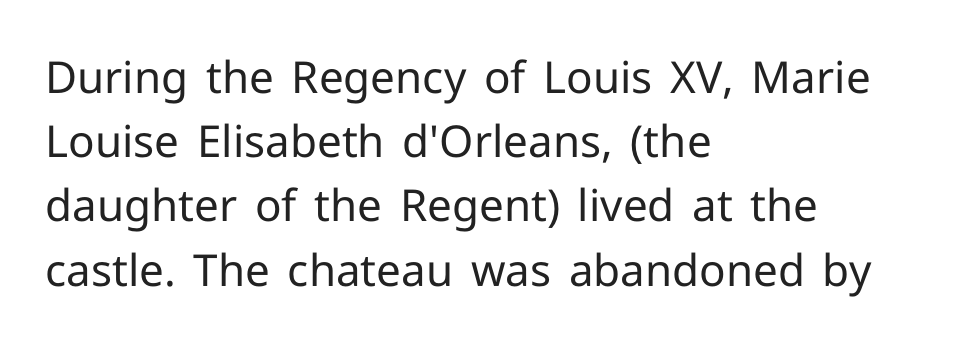
{"serif": "no", "italic": "no", "bold": "no", "weight": "regular", "width": "normal", "stroke_contrast": "low", "x_height": "medium", "monospaced": "no", "underline": "no", "align": "left", "line_spacing": "normal", "line_spacing_ratio": 1.46, "letter_spacing": "normal", "letter_spacing_em": 0.0, "glyph_px": 44}
